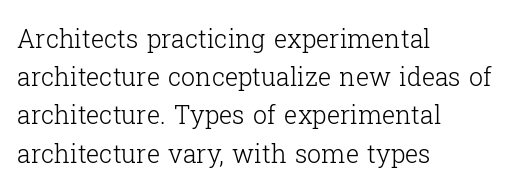
Q: Is the text bold? A: No.
Q: Is the text italic (slanted)? A: No, it is upright.
Q: Is the text underlined? A: No.
Q: How is the paragraph aligned? A: Left-aligned.
Q: Is the spacing between letters normal or unusually wide? A: Normal.
Q: Is the spacing between lines tight, normal or loose? A: Normal.
